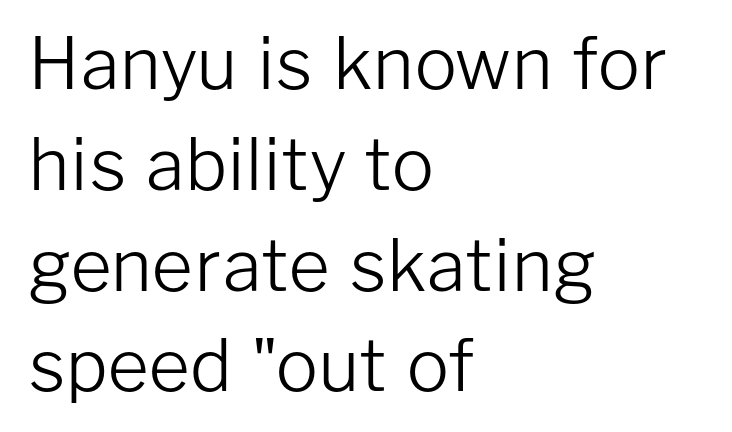
The image shows 71 px light sans-serif type, upright; set left-aligned, normal line spacing (1.42x), normal letter spacing, not underlined; low stroke contrast and a medium x-height.
